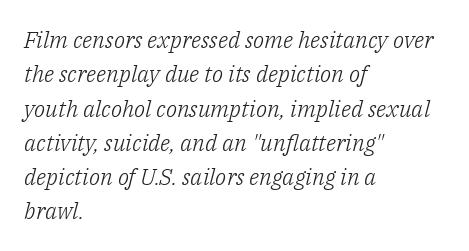
Does the leading feel generous? No, just average. Leftover space on each line is placed entirely after the last word. Words appear dense and cohesive because spacing is normal. The letters are slanted; this is an italic face. The strokes carry an ordinary text weight at most. Descender tails drop into unmarked territory.
